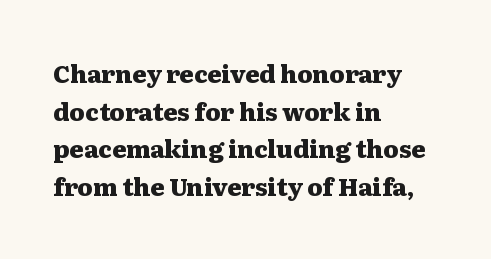
Q: Is the text bold? A: Yes.
Q: Is the text italic (slanted)? A: No, it is upright.
Q: Is the text underlined? A: No.
Q: How is the paragraph aligned? A: Left-aligned.
Q: Is the spacing between letters normal or unusually wide? A: Normal.
Q: Is the spacing between lines tight, normal or loose? A: Normal.
